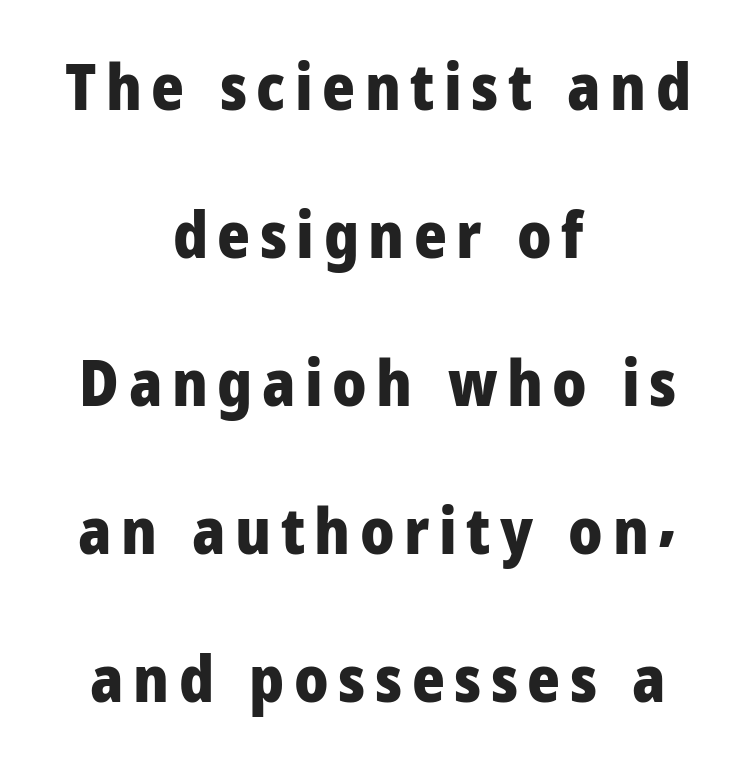
The image shows 63 px heavy sans-serif type, upright; set centered, loose line spacing (2.35x), not underlined; low stroke contrast and a medium x-height.
